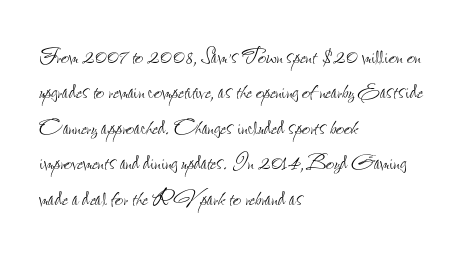
The weight would be labelled regular, book, light, or lighter still. The rendering uses natural spacing where letterforms have individual widths. Check the space under the baseline: it is left empty. The letters sit at their default tracking, neither squeezed nor spread.
